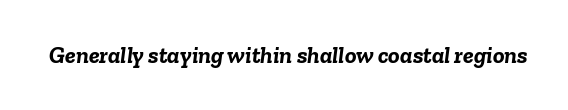
Decoration check: the copy has no underline. You could call the tracking neutral — neither tight nor loose. Quick note: italic. Emphasis by weight is at full strength: bold.
